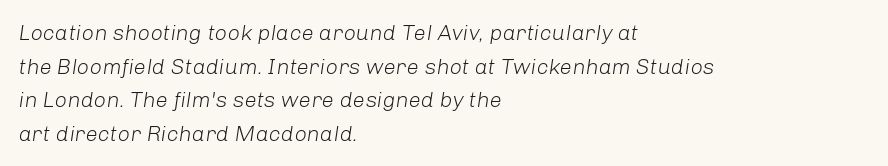
The image shows 22 px text type, italic (leaning right); set left-aligned, normal line spacing (1.53x), normal letter spacing, not underlined.
